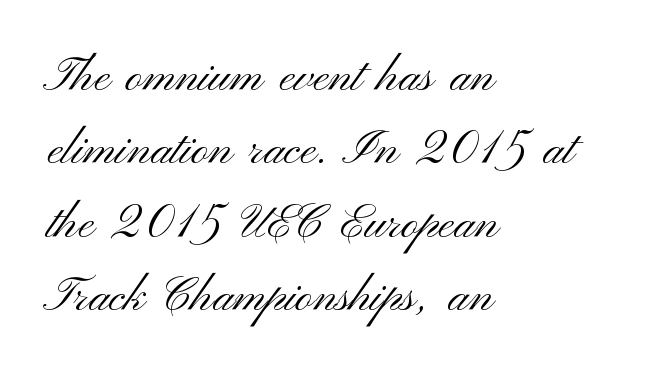
The image shows 47 px light, wide sans-serif type; set left-aligned, normal line spacing (1.56x), normal letter spacing, not underlined; medium stroke contrast and a small x-height.
